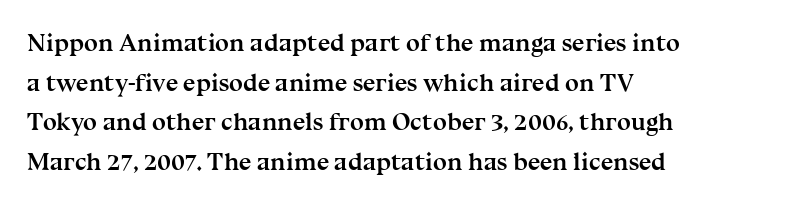
Q: Is the text bold? A: Yes.
Q: Is the text italic (slanted)? A: No, it is upright.
Q: Is the text underlined? A: No.
Q: How is the paragraph aligned? A: Left-aligned.
Q: Is the spacing between letters normal or unusually wide? A: Normal.
Q: Is the spacing between lines tight, normal or loose? A: Normal.
